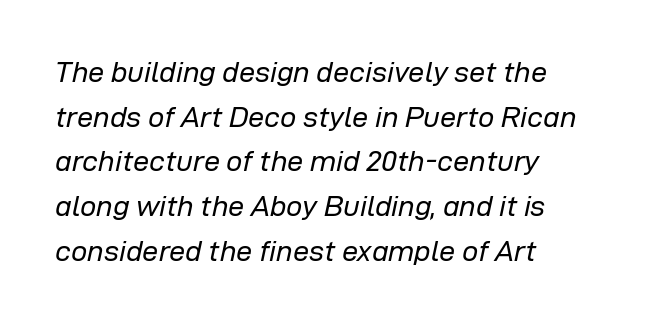
Q: Is the text bold? A: No.
Q: Is the text italic (slanted)? A: Yes, it leans right by about 12 degrees.
Q: Is the text underlined? A: No.
Q: How is the paragraph aligned? A: Left-aligned.
Q: Is the spacing between letters normal or unusually wide? A: Normal.
Q: Is the spacing between lines tight, normal or loose? A: Normal.
Q: Width (condensed, normal, or wide)? A: Normal.
Q: Stroke contrast? A: Low.
Q: x-height? A: Medium.
Q: Monospaced? A: No.
